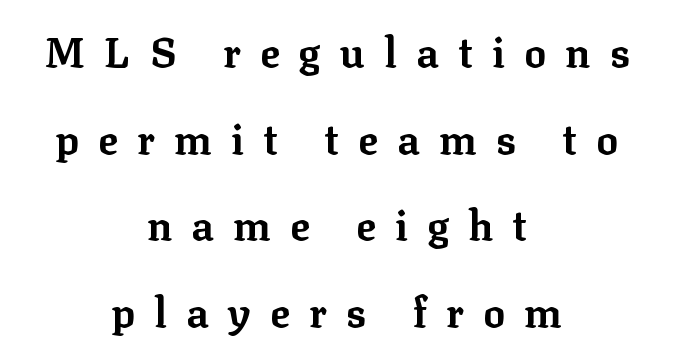
{"serif": "yes", "italic": "no", "bold": "yes", "weight": "bold", "width": "normal", "stroke_contrast": "low", "x_height": "medium", "monospaced": "no", "underline": "no", "align": "center", "line_spacing": "loose", "line_spacing_ratio": 2.11, "letter_spacing": "wide", "letter_spacing_em": 0.47, "glyph_px": 41}
